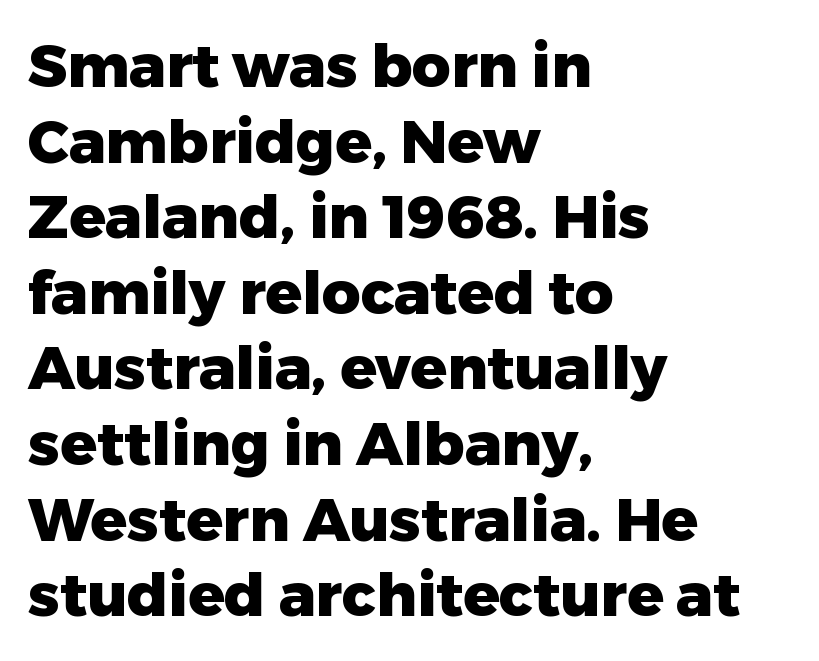
{"serif": "no", "italic": "no", "bold": "yes", "weight": "heavy", "width": "normal", "stroke_contrast": "low", "x_height": "medium", "monospaced": "no", "underline": "no", "align": "left", "line_spacing": "normal", "line_spacing_ratio": 1.26, "letter_spacing": "normal", "letter_spacing_em": 0.0, "glyph_px": 60}
